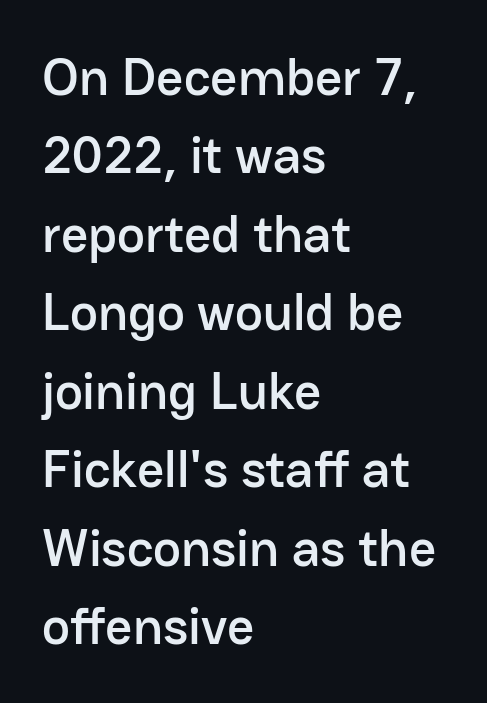
No word sits above an underline. The lettering holds an erect, upright posture throughout. The ragged edge is on the right, which tells us the setting is flush left. Typographically, this falls in the sans-serif category. The rendering uses natural spacing where letterforms have individual widths.
